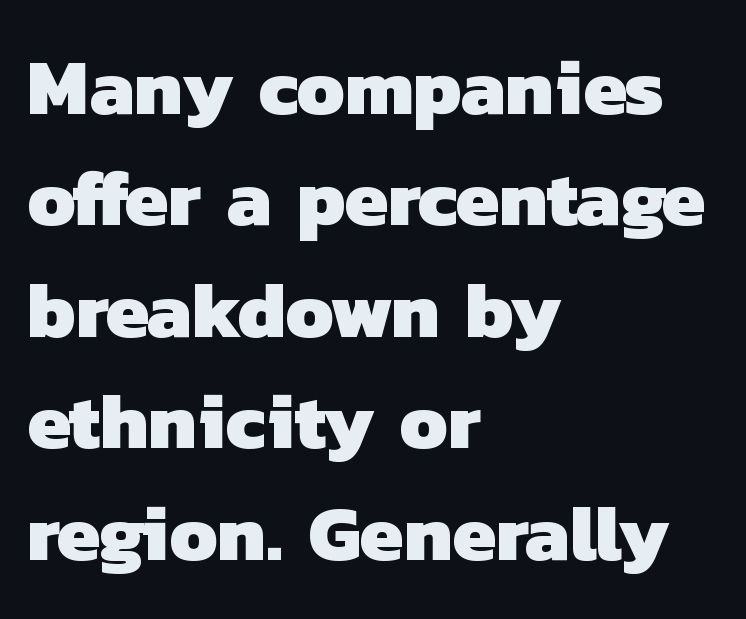
{"serif": "no", "bold": "yes", "weight": "heavy", "width": "normal", "stroke_contrast": "low", "x_height": "medium", "monospaced": "no", "underline": "no", "align": "left", "line_spacing": "normal", "line_spacing_ratio": 1.41, "letter_spacing": "normal", "letter_spacing_em": 0.0, "glyph_px": 79}
